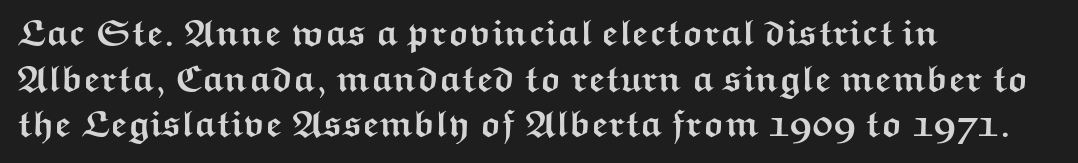
Q: Is the text bold? A: Yes.
Q: Is the text italic (slanted)? A: No, it is upright.
Q: Is the typeface a serif or a sans-serif typeface? A: Sans-serif.
Q: Is the text underlined? A: No.
Q: How is the paragraph aligned? A: Left-aligned.
Q: Is the spacing between letters normal or unusually wide? A: Normal.
Q: Width (condensed, normal, or wide)? A: Wide.
Q: Stroke contrast? A: Medium.
Q: x-height? A: Medium.
Q: Monospaced? A: No.
